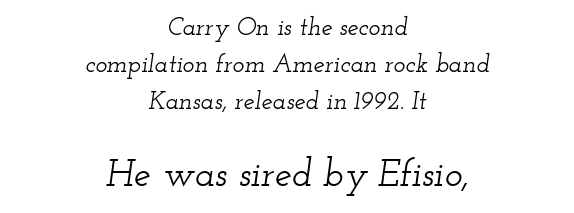
Q: Is the text italic (slanted)? A: Yes, it leans right by about 12 degrees.
Q: Is the typeface a serif or a sans-serif typeface? A: Serif.
Q: Is the text underlined? A: No.
Q: How is the paragraph aligned? A: Centered.
Q: Is the spacing between letters normal or unusually wide? A: Normal.
Q: Is the spacing between lines tight, normal or loose? A: Normal.
Q: Which block of text is set in a larger size, the first (top) or the second (bottom)? A: The second (bottom) one.
Q: Width (condensed, normal, or wide)? A: Wide.
Q: Stroke contrast? A: Low.
Q: x-height? A: Small.
Q: Monospaced? A: No.
